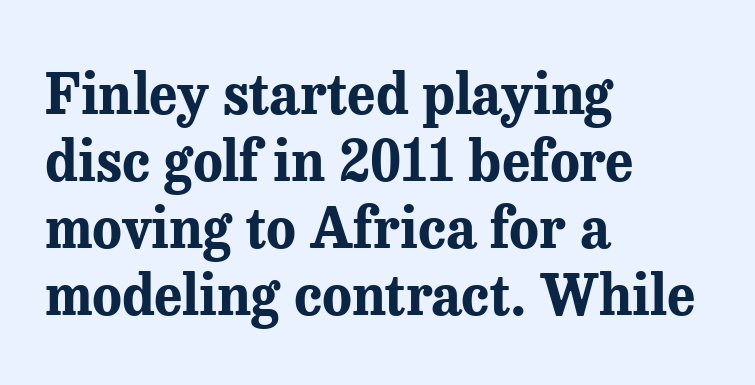
Q: Is the text bold? A: Yes.
Q: Is the text italic (slanted)? A: No, it is upright.
Q: Is the typeface a serif or a sans-serif typeface? A: Serif.
Q: Is the text underlined? A: No.
Q: How is the paragraph aligned? A: Left-aligned.
Q: Is the spacing between letters normal or unusually wide? A: Normal.
Q: Width (condensed, normal, or wide)? A: Normal.
Q: Stroke contrast? A: Medium.
Q: x-height? A: Medium.
Q: Monospaced? A: No.
